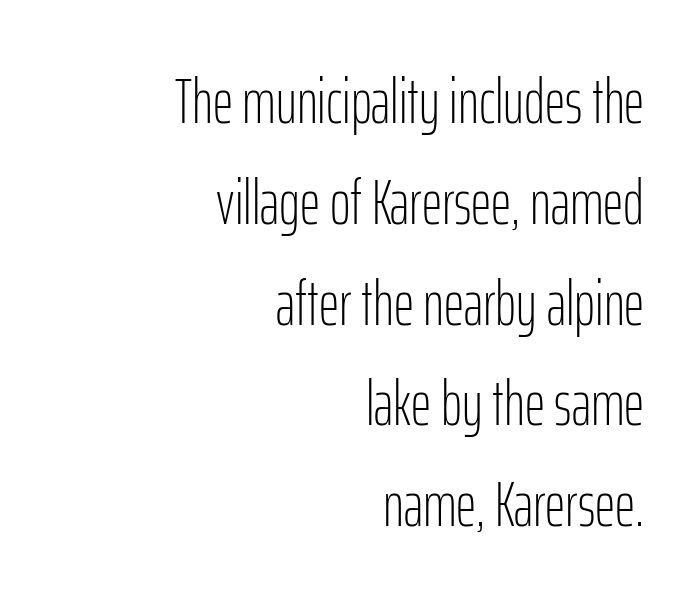
Q: Is the text bold? A: No.
Q: Is the text italic (slanted)? A: No, it is upright.
Q: Is the typeface a serif or a sans-serif typeface? A: Sans-serif.
Q: Is the text underlined? A: No.
Q: How is the paragraph aligned? A: Right-aligned.
Q: Is the spacing between letters normal or unusually wide? A: Normal.
Q: Is the spacing between lines tight, normal or loose? A: Normal.
Q: Width (condensed, normal, or wide)? A: Condensed.
Q: Stroke contrast? A: Low.
Q: x-height? A: Medium.
Q: Monospaced? A: No.
